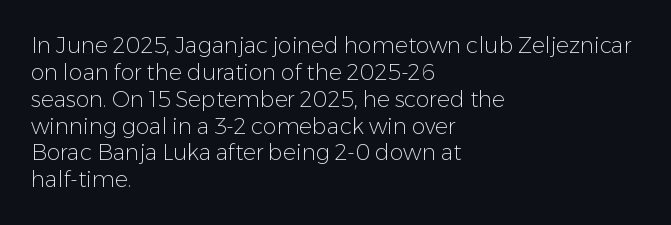
Q: Is the text bold? A: No.
Q: Is the text italic (slanted)? A: No, it is upright.
Q: Is the text underlined? A: No.
Q: How is the paragraph aligned? A: Left-aligned.
Q: Is the spacing between letters normal or unusually wide? A: Normal.
